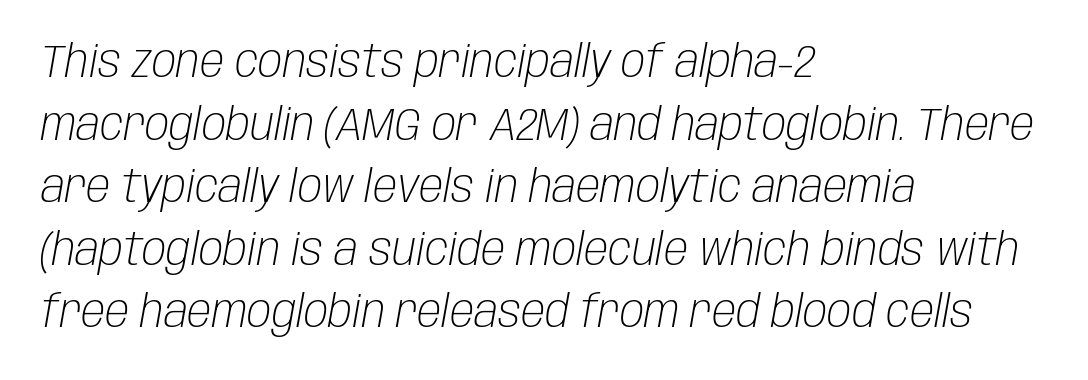
Quick note: italic. Leftover space on each line is placed entirely after the last word. The letterforms sit at book weight or below. The tracking reads as untouched default to a designer's eye. Honestly, there is no underline to notice here at all.
